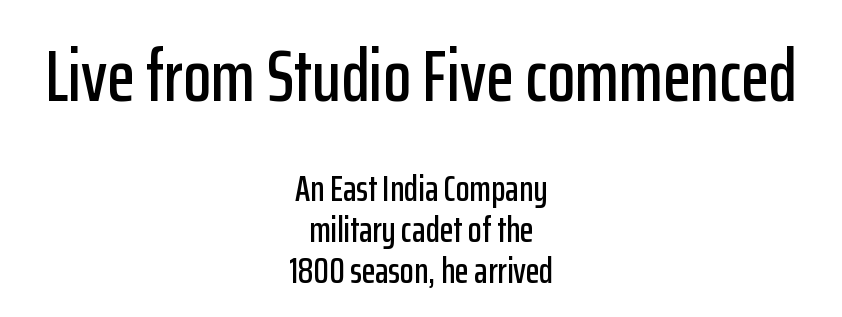
{"serif": "no", "italic": "no", "width": "condensed", "stroke_contrast": "low", "x_height": "medium", "monospaced": "no", "underline": "no", "align": "center", "line_spacing": "tight", "line_spacing_ratio": 1.14, "letter_spacing": "normal", "letter_spacing_em": 0.0, "larger_block": "first", "size_ratio": 2.03, "glyph_px": 73}
